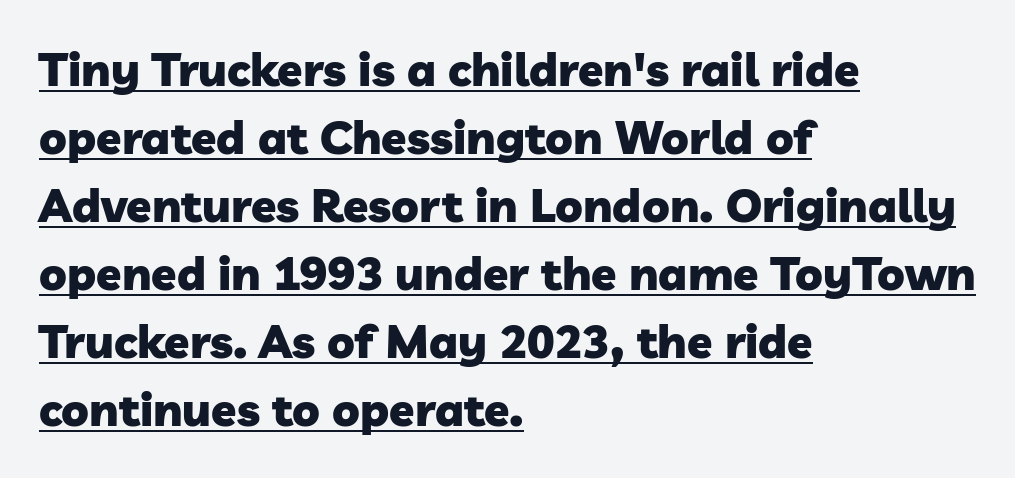
The horizontal fit of the characters is conventional and even. The ragged edge is on the right, which tells us the setting is flush left. Regular leading. Each letter's strokes conclude bluntly, with no projecting serifs. Underlining? Definitely there.
